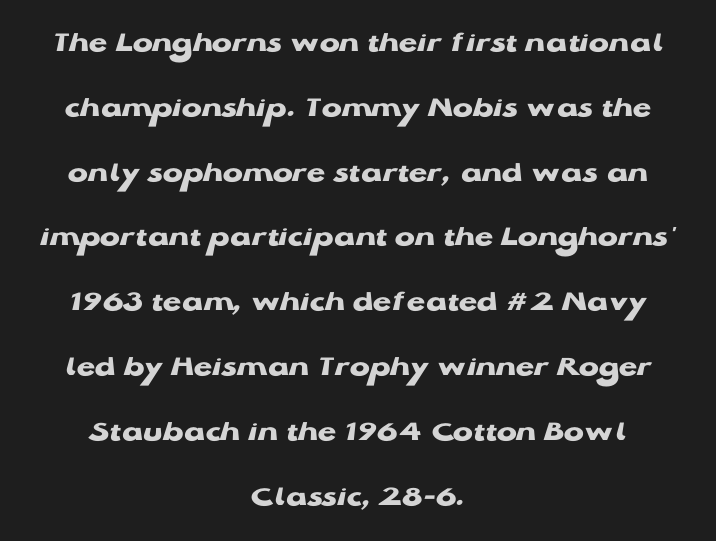
{"serif": "no", "italic": "no", "bold": "yes", "weight": "heavy", "width": "wide", "stroke_contrast": "low", "x_height": "medium", "monospaced": "no", "underline": "no", "align": "center", "line_spacing": "loose", "line_spacing_ratio": 2.16, "letter_spacing": "normal", "letter_spacing_em": 0.0, "glyph_px": 30}
